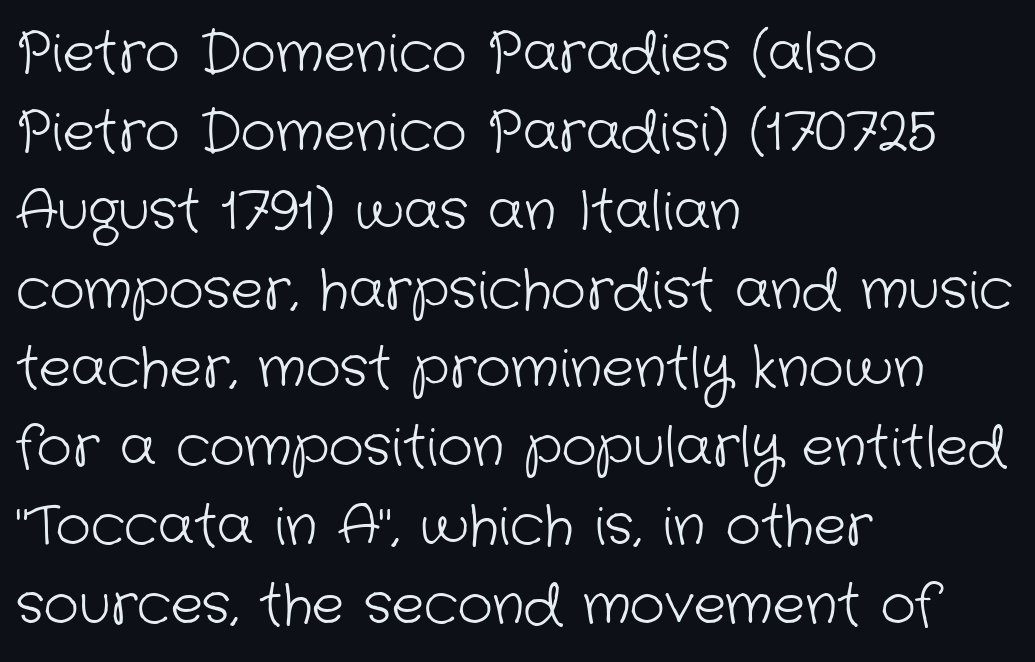
The image shows 54 px light sans-serif type; set left-aligned, normal line spacing (1.46x), normal letter spacing, not underlined; low stroke contrast and a medium x-height.
